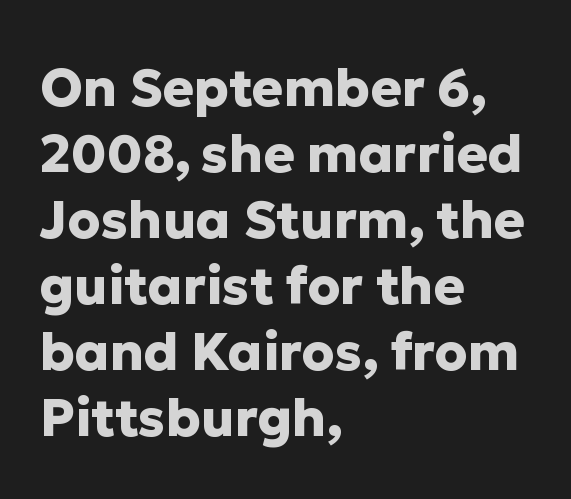
Typeset ragged right — the left edge is the straight one. Quick note: not italic, upright. Honestly, there is no underline to notice here at all. Typographic density is high because the face is bold. Observe the ordinary spacing: letters are neighbours, not strangers.
